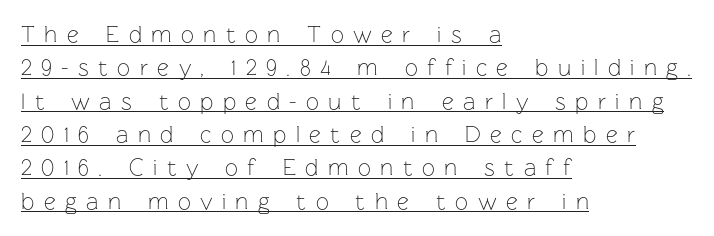
{"italic": "no", "bold": "no", "underline": "yes", "align": "left", "line_spacing": "normal", "line_spacing_ratio": 1.45, "letter_spacing": "wide", "letter_spacing_em": 0.41, "glyph_px": 23}
